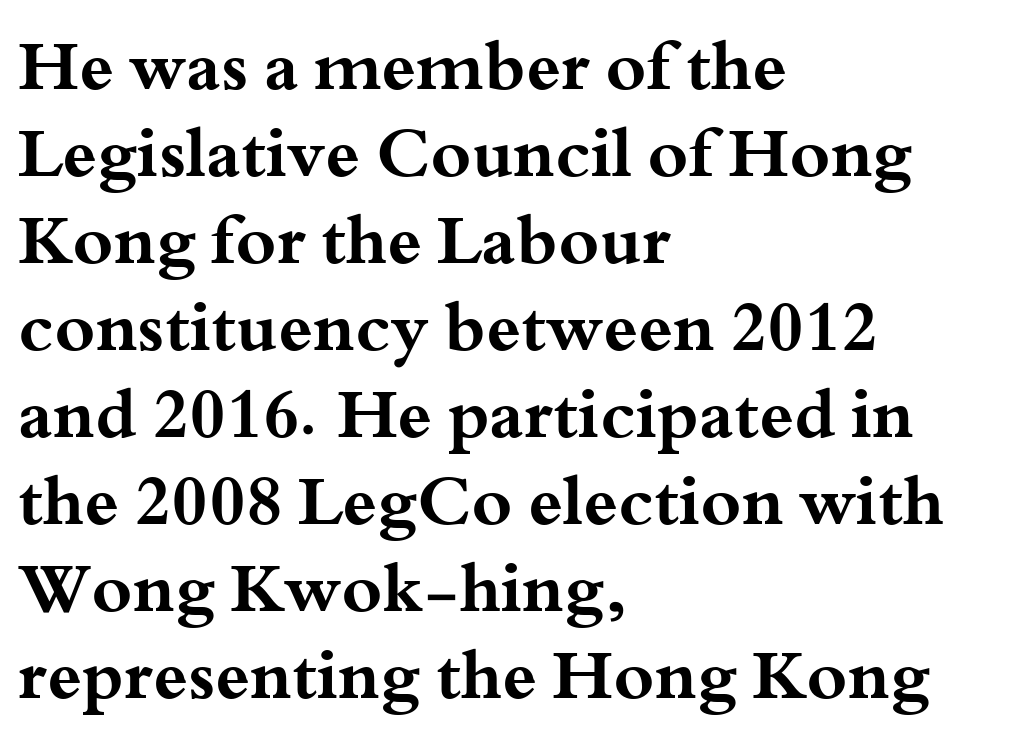
The image shows 69 px bold, wide serif type, upright; set left-aligned, normal line spacing (1.26x), normal letter spacing, not underlined; medium stroke contrast and a small x-height.
